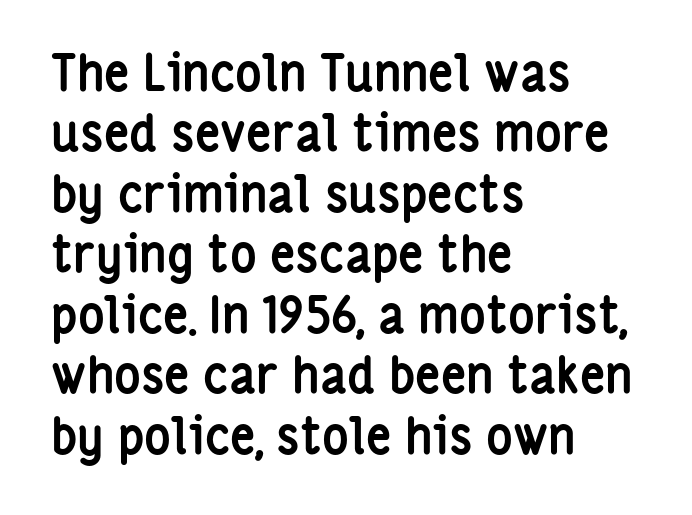
The passage shown is typeset with a sans-serif family. Summary of weight: heavy, a full bold. How are the letters spaced? Ordinarily, with no added tracking. Quick note: not italic, upright. Looks like regular typesetting: each glyph gets only the width it needs.
